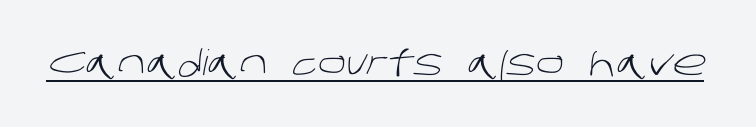
How are the letters spaced? Ordinarily, with no added tracking. No heavy texture on the line: the type isn't bold. Check where the strokes stop: nothing finishes them off — pure sans. The face used here appears with an underline applied. You could not count columns in this text — the font is proportionally spaced.
